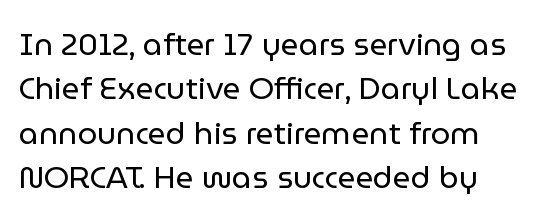
{"serif": "no", "italic": "no", "bold": "no", "weight": "regular", "width": "normal", "stroke_contrast": "low", "x_height": "medium", "monospaced": "no", "underline": "no", "align": "left", "line_spacing": "normal", "line_spacing_ratio": 1.43, "letter_spacing": "normal", "letter_spacing_em": 0.0, "glyph_px": 31}
